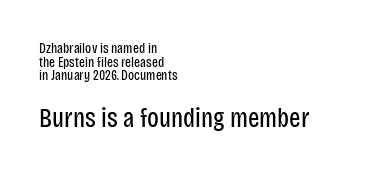
Two sizes are in play, and the larger belongs to the second block. Every stem runs plumb, perpendicular to the baseline. How would I describe the line gaps? Narrow and economical. Does extra space separate the letters? No, they use regular spacing. The letters look calm and open, with moderate or lighter stems. Type without underlining.
